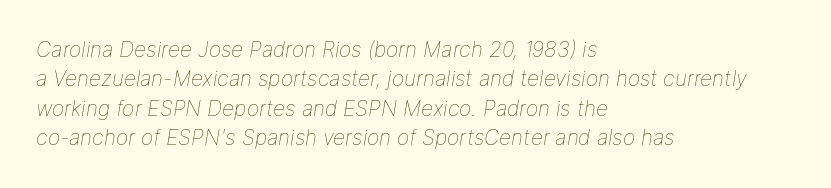
Q: Is the text bold? A: No.
Q: Is the text italic (slanted)? A: Yes, it leans right by about 9 degrees.
Q: Is the text underlined? A: No.
Q: How is the paragraph aligned? A: Left-aligned.
Q: Is the spacing between letters normal or unusually wide? A: Normal.
Q: Is the spacing between lines tight, normal or loose? A: Normal.
